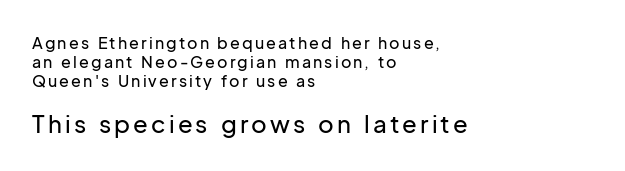
{"italic": "no", "underline": "no", "align": "left", "line_spacing_ratio": 1.18, "larger_block": "second", "size_ratio": 1.5, "glyph_px": 24}
